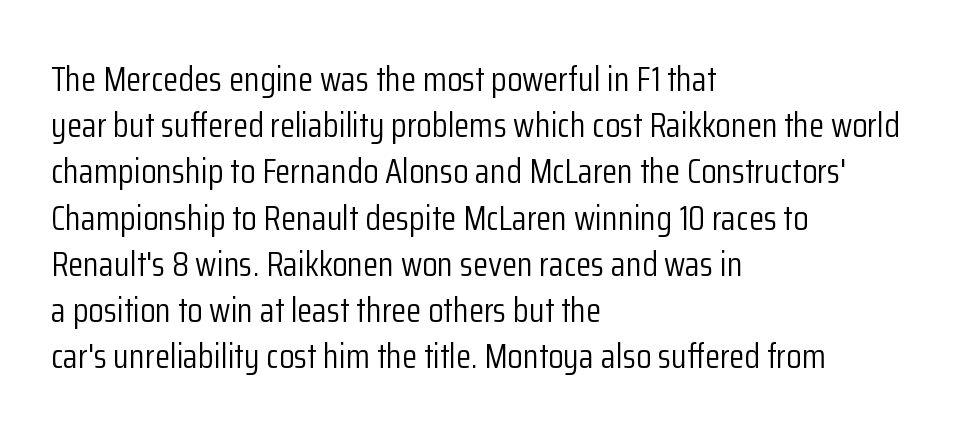
Q: Is the text bold? A: No.
Q: Is the text italic (slanted)? A: No, it is upright.
Q: Is the typeface a serif or a sans-serif typeface? A: Sans-serif.
Q: Is the text underlined? A: No.
Q: How is the paragraph aligned? A: Left-aligned.
Q: Is the spacing between letters normal or unusually wide? A: Normal.
Q: Is the spacing between lines tight, normal or loose? A: Normal.
Q: Width (condensed, normal, or wide)? A: Condensed.
Q: Stroke contrast? A: Low.
Q: x-height? A: Medium.
Q: Monospaced? A: No.
